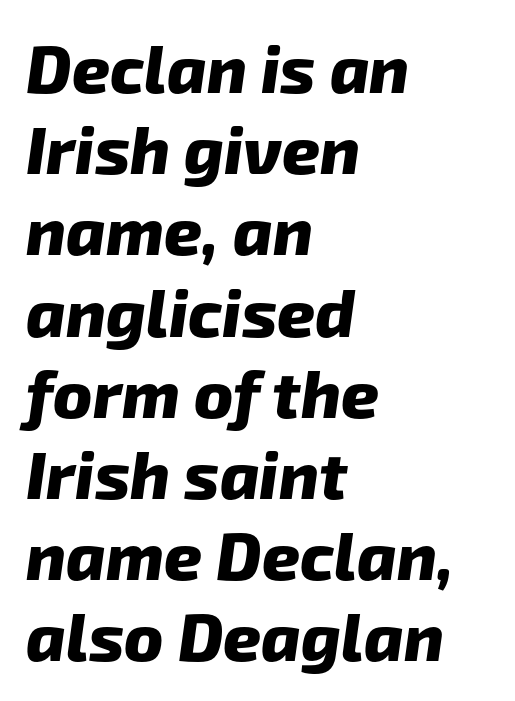
The image shows 66 px heavy sans-serif type; set left-aligned, line spacing 1.23x, normal letter spacing, not underlined; low stroke contrast and a medium x-height.
